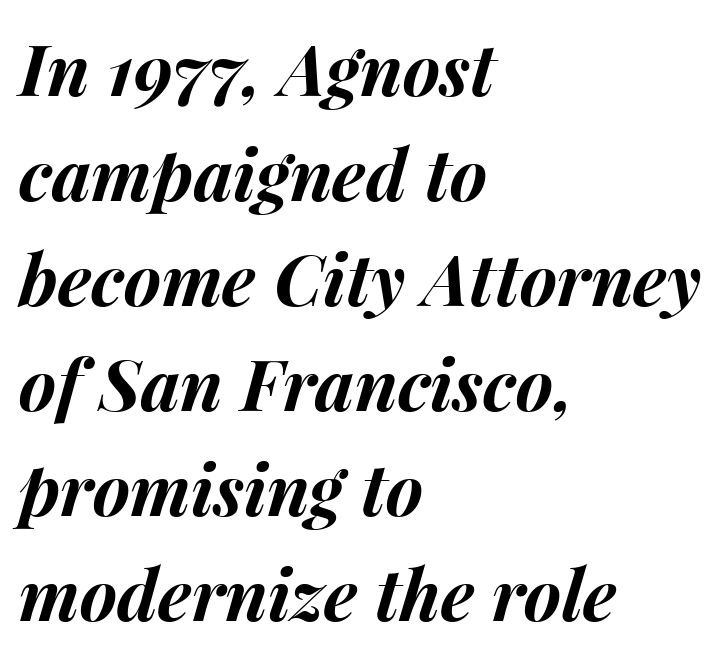
The image shows 71 px bold type, italic (leaning right); set left-aligned, normal line spacing (1.48x), normal letter spacing, not underlined; medium stroke contrast and a medium x-height.
